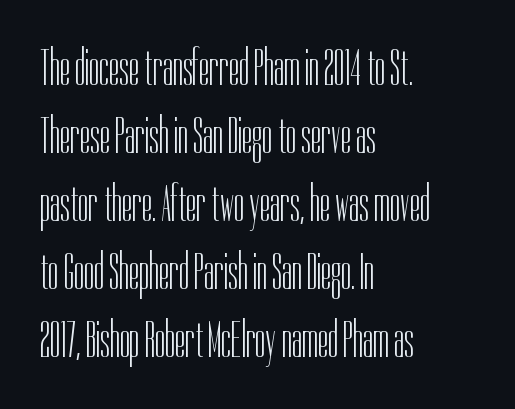
Q: Is the text bold? A: No.
Q: Is the text italic (slanted)? A: No, it is upright.
Q: Is the typeface a serif or a sans-serif typeface? A: Sans-serif.
Q: Is the text underlined? A: No.
Q: How is the paragraph aligned? A: Left-aligned.
Q: Is the spacing between letters normal or unusually wide? A: Normal.
Q: Is the spacing between lines tight, normal or loose? A: Normal.
Q: Width (condensed, normal, or wide)? A: Condensed.
Q: Stroke contrast? A: Low.
Q: x-height? A: Medium.
Q: Monospaced? A: No.
